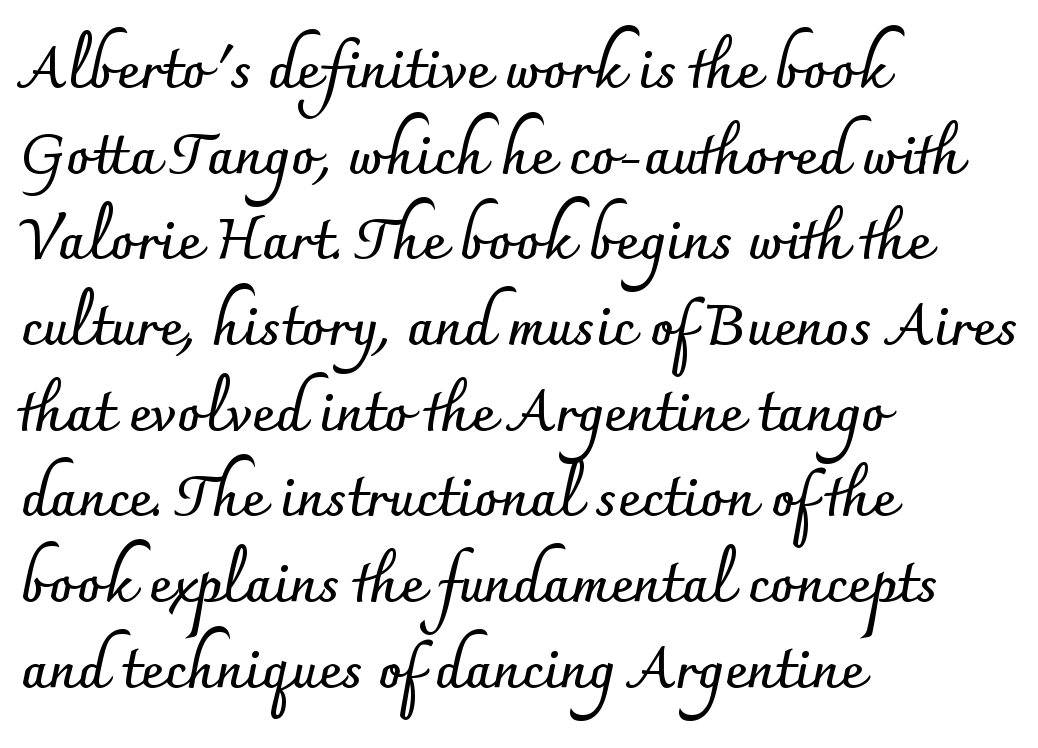
{"serif": "no", "bold": "yes", "weight": "semibold", "width": "normal", "stroke_contrast": "low", "x_height": "small", "monospaced": "no", "underline": "no", "align": "left", "line_spacing": "normal", "line_spacing_ratio": 1.53, "letter_spacing": "normal", "letter_spacing_em": 0.0, "glyph_px": 56}
